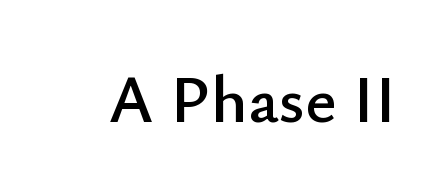
{"serif": "no", "italic": "no", "width": "normal", "stroke_contrast": "low", "x_height": "small", "monospaced": "no", "underline": "no", "letter_spacing": "normal", "letter_spacing_em": 0.0, "glyph_px": 68}
